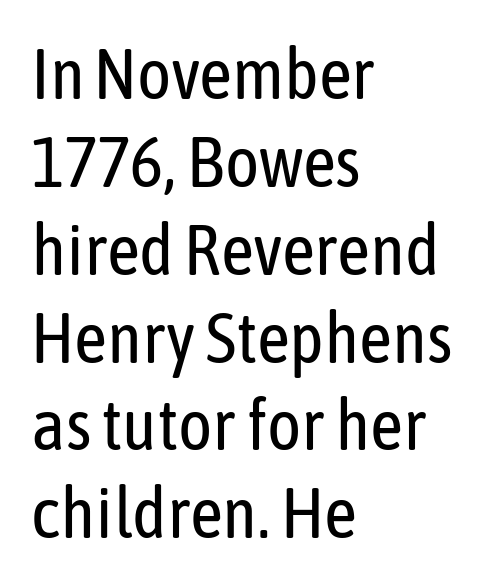
This sample has the flowing, uneven cadence of proportional lettering. The lines in this sample share a left origin and differ only in where they stop. The cut favours lightness, reaching ordinary text weight at its darkest. Each row of text sits above clean, open space. Notice how the stems are strictly vertical — no italics here.
